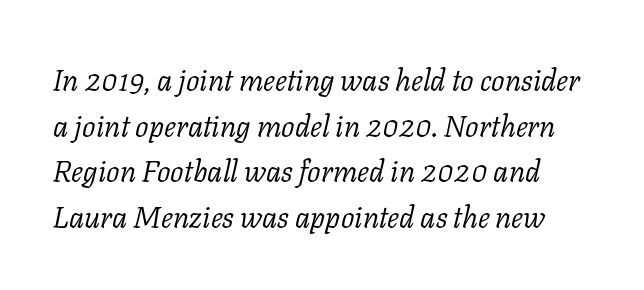
Yep, that's italic — everything's leaning. Words float on clear page, feet unadorned. What's the leading like? Ordinary, nothing unusual. What stands out about the letter spacing? Nothing — it is the standard amount.
